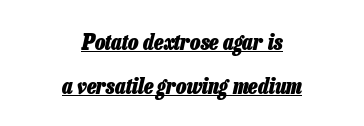
Q: Is the text bold? A: Yes.
Q: Is the text italic (slanted)? A: Yes, it leans right by about 13 degrees.
Q: Is the text underlined? A: Yes.
Q: How is the paragraph aligned? A: Centered.
Q: Is the spacing between letters normal or unusually wide? A: Normal.
Q: Is the spacing between lines tight, normal or loose? A: Loose.
